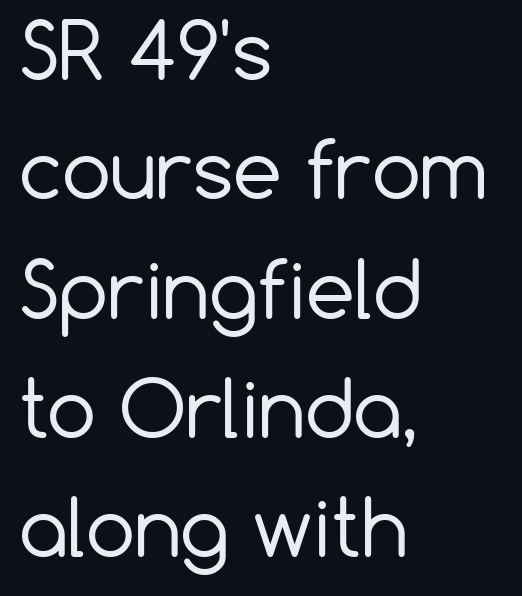
Type style note: lacks serifs. No extra tracking has been applied to these lines. Rows of type keep a routine distance in the vertical direction. Left-aligned paragraph, ragged on the right.
